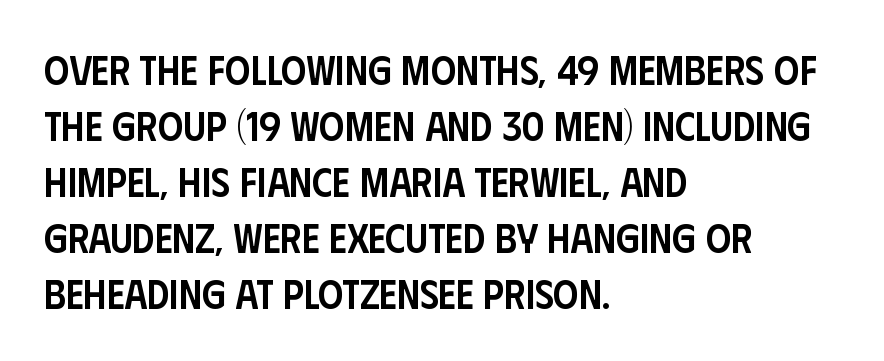
Which margin do the lines hug? The left one — the right edge is uneven. Here the glyphs are tracked normally, forming tight word shapes. Bare-footed words on every line. Nope, no serifs anywhere on these letters. Evenly set lines give the paragraph a standard silhouette. Note the varied advance widths — an 'i' is clearly narrower than an 'm'.
